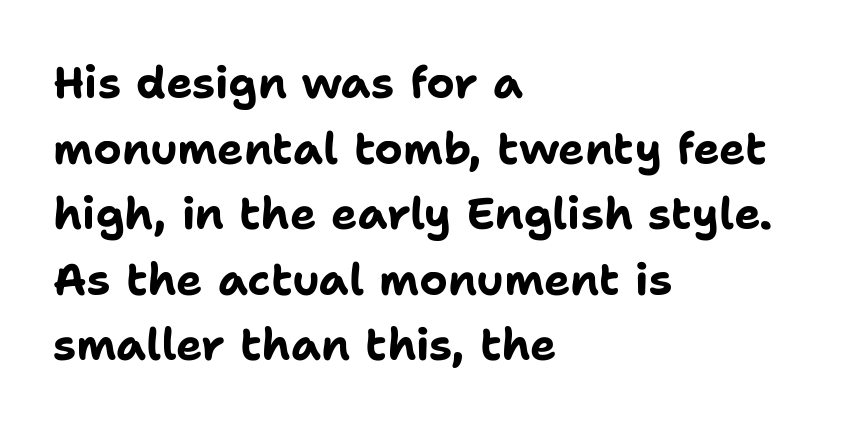
Q: Is the text bold? A: Yes.
Q: Is the text italic (slanted)? A: No, it is upright.
Q: Is the typeface a serif or a sans-serif typeface? A: Sans-serif.
Q: Is the text underlined? A: No.
Q: How is the paragraph aligned? A: Left-aligned.
Q: Is the spacing between letters normal or unusually wide? A: Normal.
Q: Is the spacing between lines tight, normal or loose? A: Normal.
Q: Width (condensed, normal, or wide)? A: Normal.
Q: Stroke contrast? A: Low.
Q: x-height? A: Medium.
Q: Monospaced? A: No.
